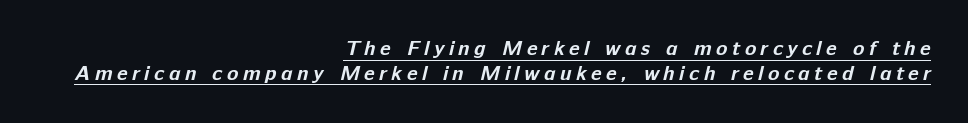
The image shows 21 px bold type; set right-aligned, line spacing 1.18x, unusually wide letter spacing (+0.21 em), underlined.
